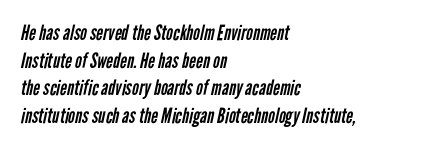
{"bold": "no", "underline": "no", "align": "left", "line_spacing": "normal", "line_spacing_ratio": 1.32, "letter_spacing": "normal", "letter_spacing_em": 0.0, "glyph_px": 21}
